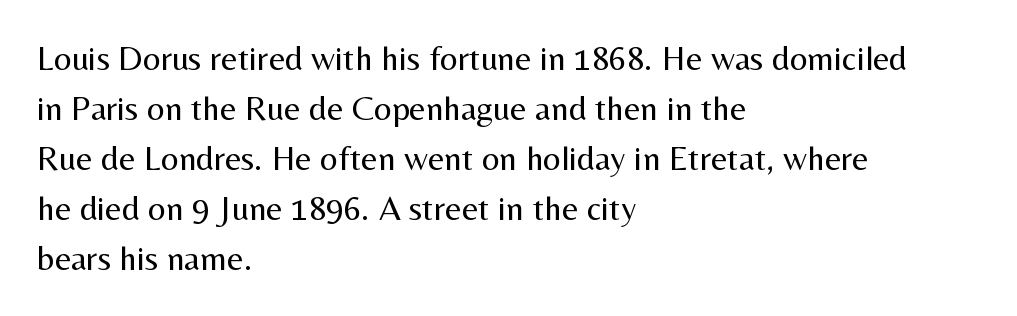
Where is the straight margin? On the left. Vertical spacing — default. Typographically, this falls in the sans-serif category. When letters stand straight like this, we call the style roman or upright. Is this a fixed-width face? No — the glyphs have proportional, varying widths. Bare-footed words on every line.
